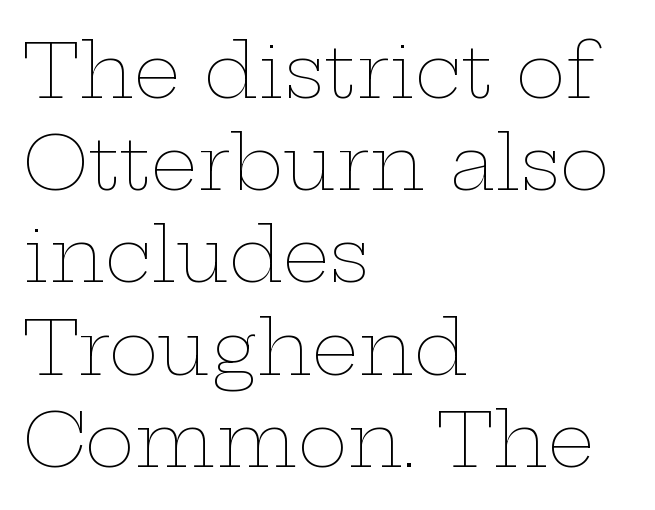
{"italic": "no", "bold": "no", "weight": "thin", "width": "wide", "stroke_contrast": "low", "x_height": "medium", "monospaced": "no", "underline": "no", "align": "left", "line_spacing_ratio": 1.23, "letter_spacing": "normal", "letter_spacing_em": 0.0, "glyph_px": 75}
